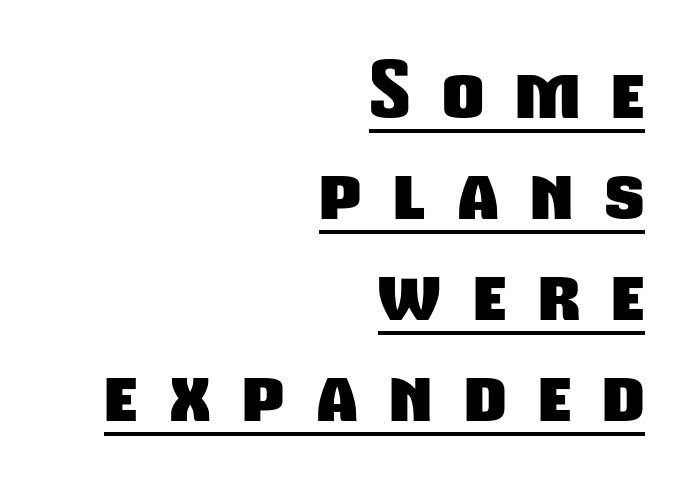
The image shows 79 px heavy, condensed sans-serif type; set right-aligned, normal line spacing (1.28x), unusually wide letter spacing (+0.42 em), underlined; low stroke contrast and a medium x-height.
